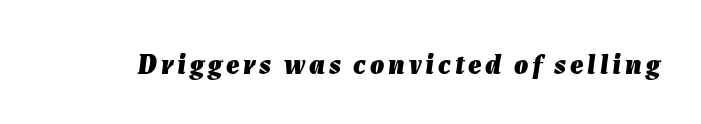
The image shows 28 px heavy type, italic (leaning right); set not underlined; low stroke contrast and a medium x-height.
